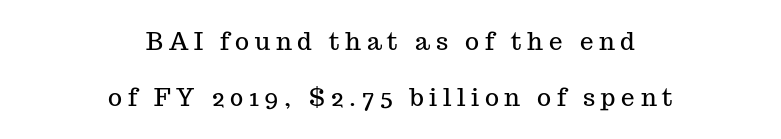
Q: Is the text italic (slanted)? A: No, it is upright.
Q: Is the text underlined? A: No.
Q: How is the paragraph aligned? A: Centered.
Q: Is the spacing between letters normal or unusually wide? A: Unusually wide.
Q: Is the spacing between lines tight, normal or loose? A: Loose.
